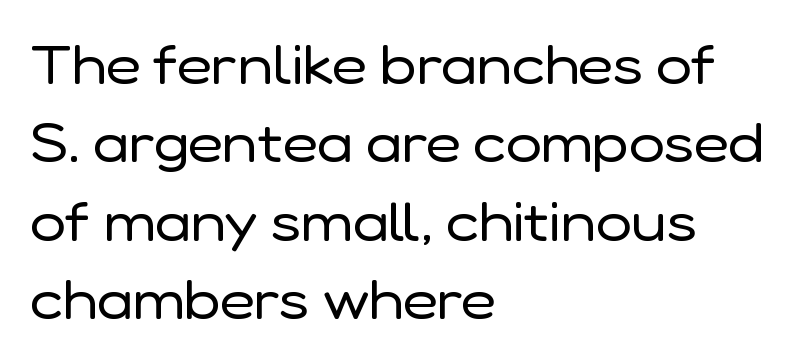
Q: Is the text bold? A: No.
Q: Is the text italic (slanted)? A: No, it is upright.
Q: Is the typeface a serif or a sans-serif typeface? A: Sans-serif.
Q: Is the text underlined? A: No.
Q: How is the paragraph aligned? A: Left-aligned.
Q: Is the spacing between letters normal or unusually wide? A: Normal.
Q: Is the spacing between lines tight, normal or loose? A: Normal.
Q: Width (condensed, normal, or wide)? A: Normal.
Q: Stroke contrast? A: Low.
Q: x-height? A: Medium.
Q: Monospaced? A: No.
